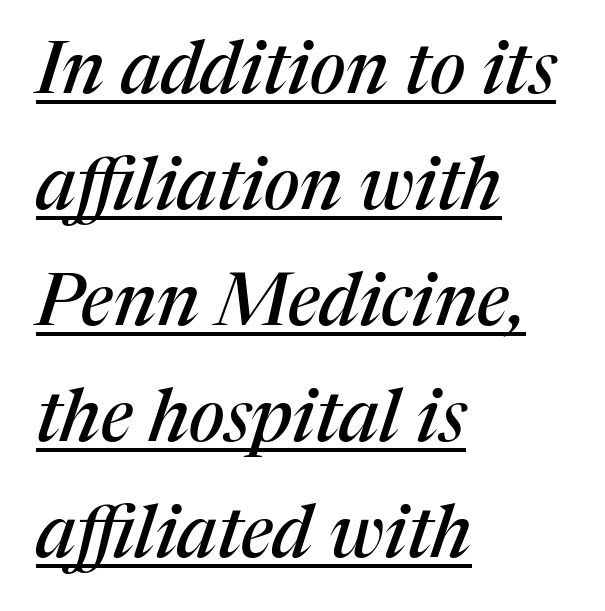
The image shows 73 px serif type, italic (leaning right); set left-aligned, normal line spacing (1.59x), normal letter spacing, underlined; medium stroke contrast and a medium x-height.
